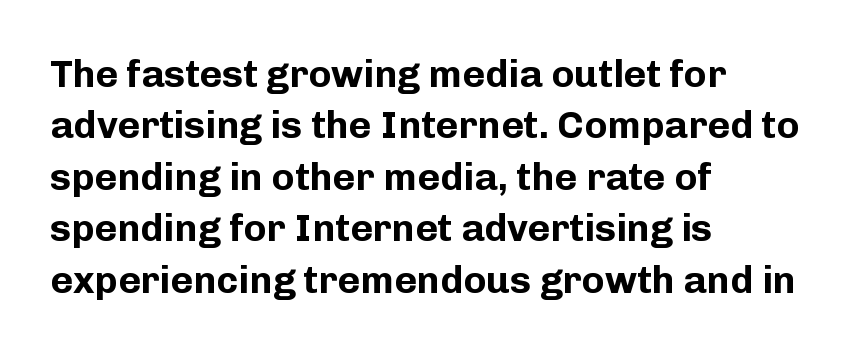
Q: Is the text bold? A: Yes.
Q: Is the text italic (slanted)? A: No, it is upright.
Q: Is the typeface a serif or a sans-serif typeface? A: Sans-serif.
Q: Is the text underlined? A: No.
Q: How is the paragraph aligned? A: Left-aligned.
Q: Is the spacing between letters normal or unusually wide? A: Normal.
Q: Is the spacing between lines tight, normal or loose? A: Normal.
Q: Width (condensed, normal, or wide)? A: Normal.
Q: Stroke contrast? A: Low.
Q: x-height? A: Medium.
Q: Monospaced? A: No.
